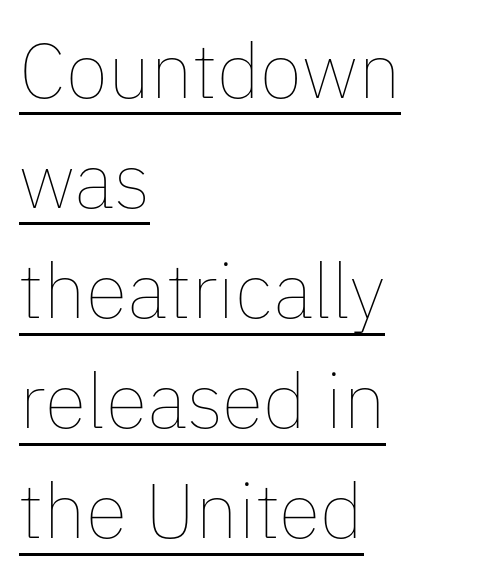
{"italic": "no", "bold": "no", "weight": "thin", "width": "normal", "stroke_contrast": "low", "x_height": "medium", "monospaced": "no", "underline": "yes", "align": "left", "line_spacing": "normal", "line_spacing_ratio": 1.43, "letter_spacing": "normal", "letter_spacing_em": 0.0, "glyph_px": 77}
